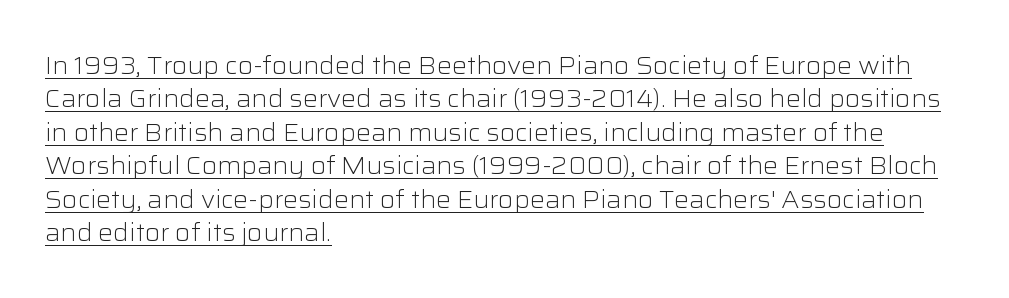
Q: Is the text bold? A: No.
Q: Is the text italic (slanted)? A: No, it is upright.
Q: Is the text underlined? A: Yes.
Q: How is the paragraph aligned? A: Left-aligned.
Q: Is the spacing between letters normal or unusually wide? A: Normal.
Q: Is the spacing between lines tight, normal or loose? A: Normal.
